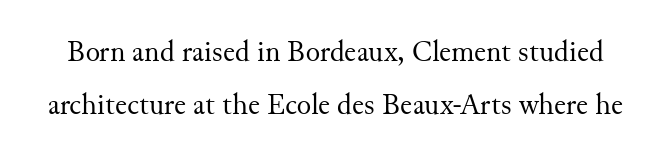
Q: Is the text bold? A: No.
Q: Is the text italic (slanted)? A: No, it is upright.
Q: Is the typeface a serif or a sans-serif typeface? A: Serif.
Q: Is the text underlined? A: No.
Q: Is the spacing between letters normal or unusually wide? A: Normal.
Q: Width (condensed, normal, or wide)? A: Normal.
Q: Stroke contrast? A: Medium.
Q: x-height? A: Small.
Q: Monospaced? A: No.
